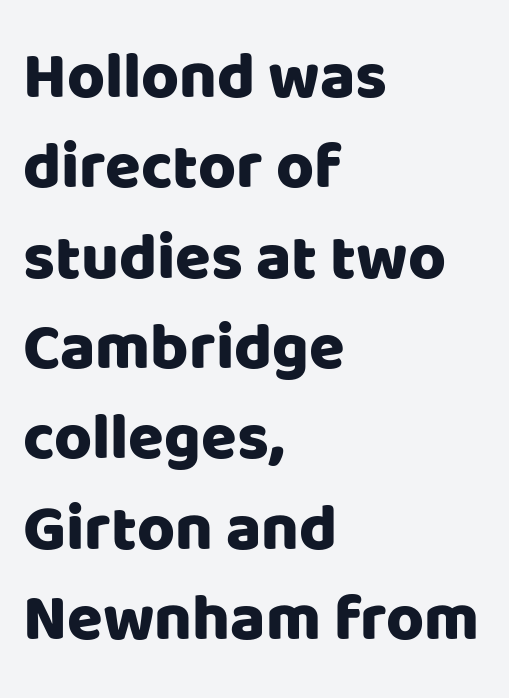
The face used here is a sans, in the tradition of grotesques and geometrics. Line starts are locked; line ends wander. Italic: no, the glyphs are upright roman. The strip under each line holds only bare page. Think of a printed novel: that variable character pitch is what you see here. Nothing unusual about the tracking: characters are spaced as the font intends.
